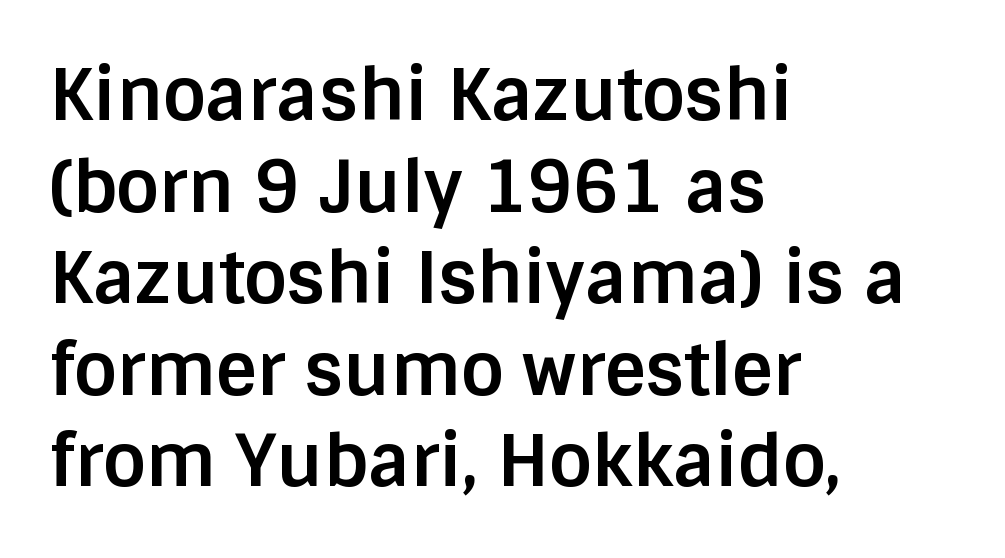
{"serif": "no", "italic": "no", "bold": "yes", "weight": "bold", "width": "normal", "stroke_contrast": "low", "x_height": "large", "monospaced": "no", "underline": "no", "align": "left", "line_spacing": "normal", "line_spacing_ratio": 1.29, "letter_spacing": "normal", "letter_spacing_em": 0.0, "glyph_px": 71}
